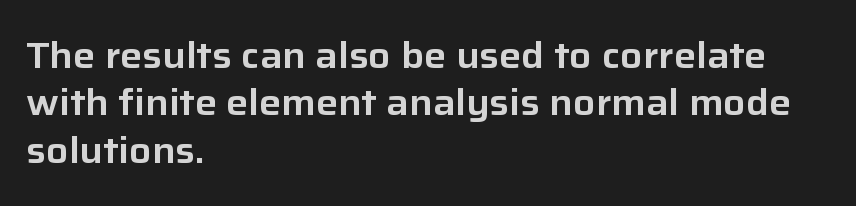
Look at the bottom of the vertical strokes: they stop flat, with no serifs. Spacing verdict: proportional, widths tailored to each character. Successive baselines arrive at the customary interval. Teacher's note: observe the even left margin — that is flush-left alignment. Type without underlining. This sample uses an upright cut, with every glyph sitting square on the baseline.
